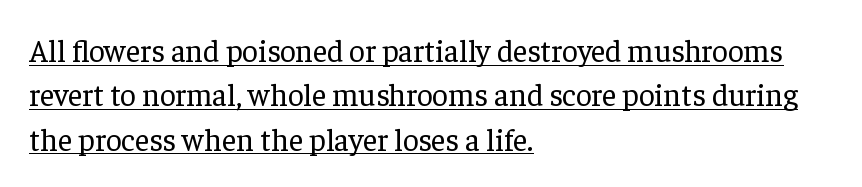
Q: Is the text bold? A: No.
Q: Is the text italic (slanted)? A: No, it is upright.
Q: Is the typeface a serif or a sans-serif typeface? A: Serif.
Q: Is the text underlined? A: Yes.
Q: How is the paragraph aligned? A: Left-aligned.
Q: Is the spacing between letters normal or unusually wide? A: Normal.
Q: Is the spacing between lines tight, normal or loose? A: Normal.
Q: Width (condensed, normal, or wide)? A: Normal.
Q: Stroke contrast? A: Low.
Q: x-height? A: Medium.
Q: Monospaced? A: No.
